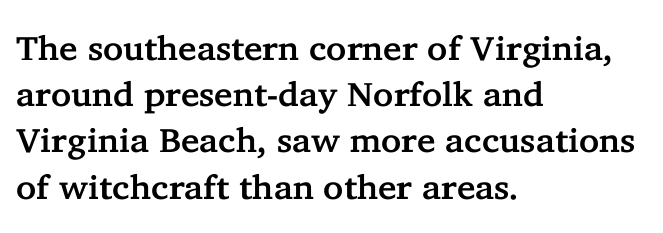
Q: Is the text italic (slanted)? A: No, it is upright.
Q: Is the typeface a serif or a sans-serif typeface? A: Serif.
Q: Is the text underlined? A: No.
Q: How is the paragraph aligned? A: Left-aligned.
Q: Is the spacing between letters normal or unusually wide? A: Normal.
Q: Is the spacing between lines tight, normal or loose? A: Normal.
Q: Width (condensed, normal, or wide)? A: Normal.
Q: Stroke contrast? A: Low.
Q: x-height? A: Medium.
Q: Monospaced? A: No.
